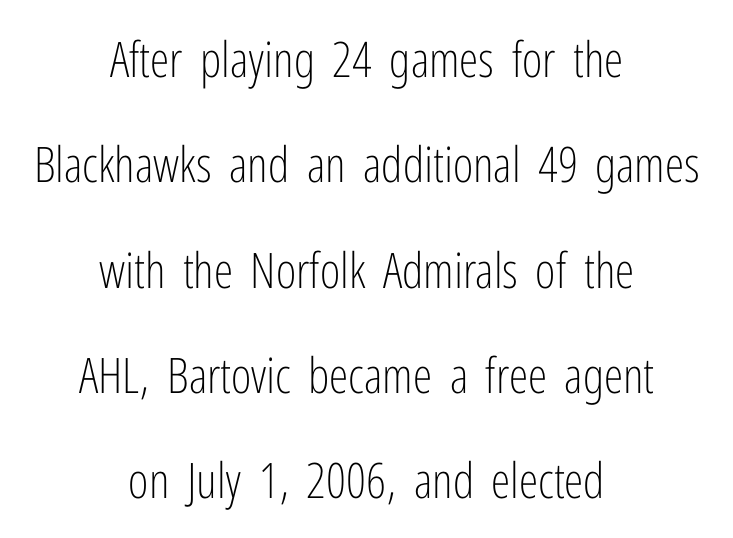
You could not count columns in this text — the font is proportionally spaced. Is this a heavy cut? Hardly; it is regular or lighter. Is there much room between lines? Yes — plenty of vertical air separates them. The letterforms sit shoulder to shoulder at normal distance. Does the copy run flush right? No — it is centered line by line.
